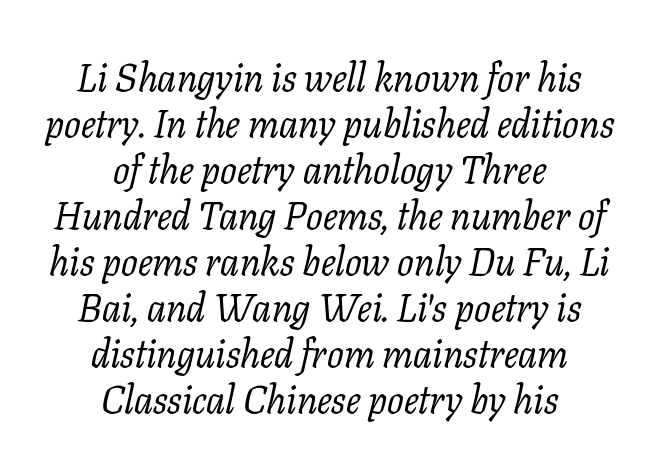
Weight: in the light-to-regular range. The designer went with a serif here, giving each stem small feet. The letters advance in unequal steps, a hallmark of proportional type. Unmarked baselines from the first word to the last. One-word summary of the alignment: center. Designer's note — italics engaged.
